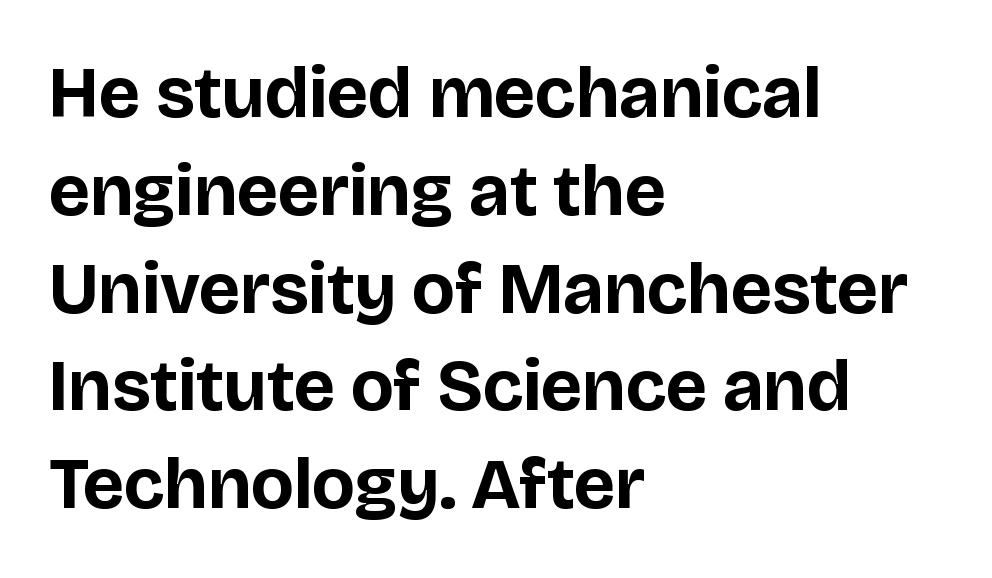
The foot of each line stays bare and open. Designer's note — italics off, roman on. Casual observation: everything's shoved over to the left. The rendering keeps characters at their native spacing. What kind of face is this? One without serifs — a sans.
